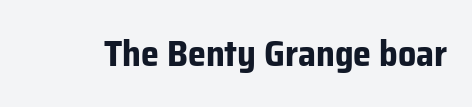
The image shows 36 px bold sans-serif type, upright; set normal letter spacing, not underlined; low stroke contrast and a medium x-height.
